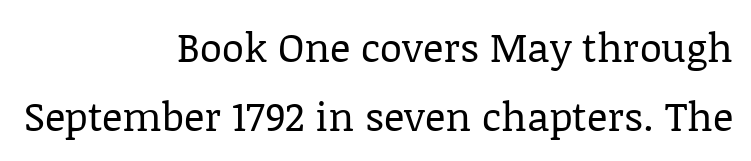
The image shows 40 px regular-weight serif type, upright; set right-aligned, line spacing 1.72x, normal letter spacing, not underlined; low stroke contrast and a large x-height.
